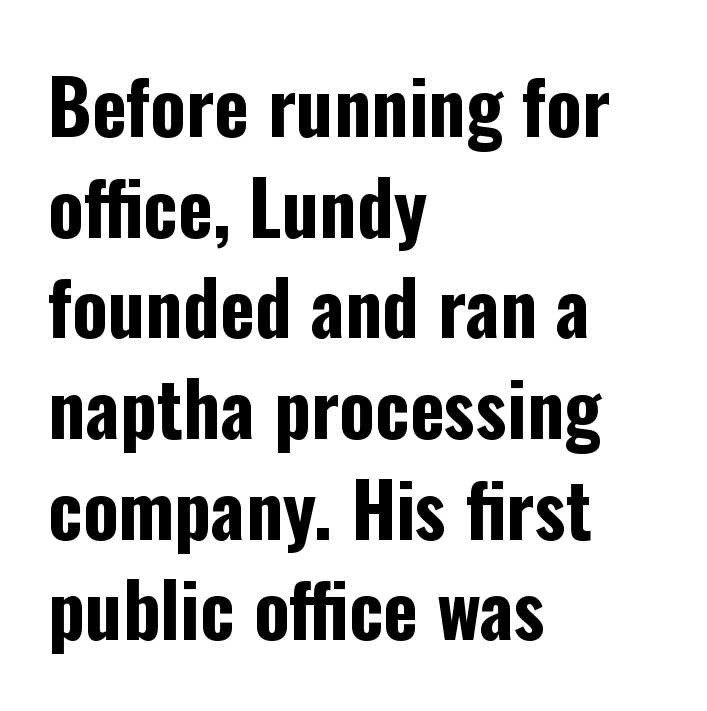
Q: Is the text bold? A: Yes.
Q: Is the text italic (slanted)? A: No, it is upright.
Q: Is the typeface a serif or a sans-serif typeface? A: Sans-serif.
Q: Is the text underlined? A: No.
Q: How is the paragraph aligned? A: Left-aligned.
Q: Is the spacing between letters normal or unusually wide? A: Normal.
Q: Is the spacing between lines tight, normal or loose? A: Normal.
Q: Width (condensed, normal, or wide)? A: Condensed.
Q: Stroke contrast? A: Low.
Q: x-height? A: Medium.
Q: Monospaced? A: No.
